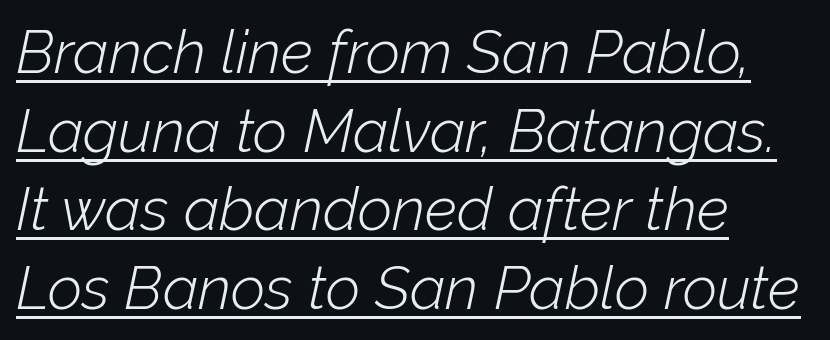
Q: Is the text bold? A: No.
Q: Is the text italic (slanted)? A: Yes, it leans right by about 12 degrees.
Q: Is the text underlined? A: Yes.
Q: How is the paragraph aligned? A: Left-aligned.
Q: Is the spacing between letters normal or unusually wide? A: Normal.
Q: Is the spacing between lines tight, normal or loose? A: Normal.
Q: Width (condensed, normal, or wide)? A: Normal.
Q: Stroke contrast? A: Low.
Q: x-height? A: Medium.
Q: Monospaced? A: No.
